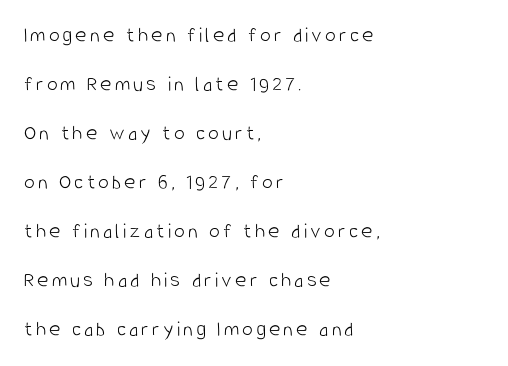
Q: Is the text bold? A: No.
Q: Is the text italic (slanted)? A: No, it is upright.
Q: Is the text underlined? A: No.
Q: How is the paragraph aligned? A: Left-aligned.
Q: Is the spacing between lines tight, normal or loose? A: Loose.
